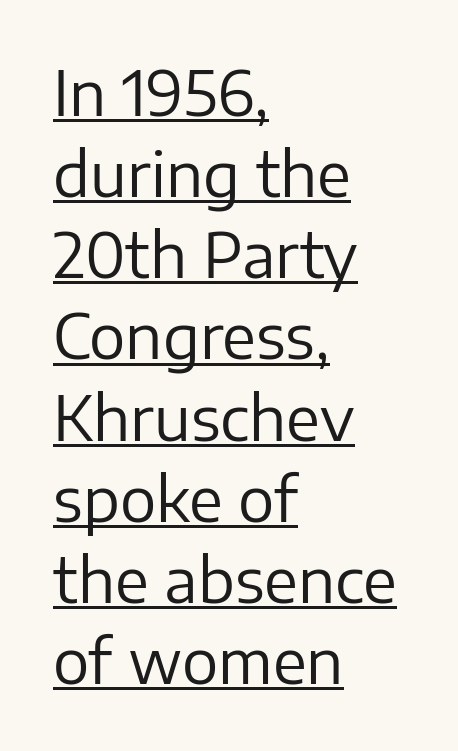
{"serif": "no", "italic": "no", "bold": "no", "weight": "regular", "width": "normal", "stroke_contrast": "low", "x_height": "medium", "monospaced": "no", "underline": "yes", "align": "left", "line_spacing": "normal", "line_spacing_ratio": 1.33, "letter_spacing": "normal", "letter_spacing_em": 0.0, "glyph_px": 61}
